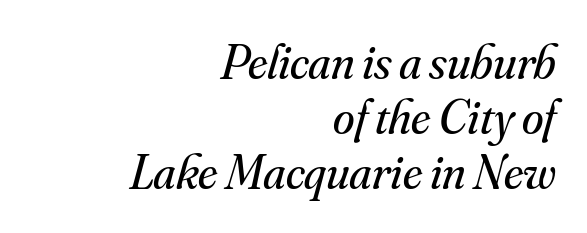
{"serif": "yes", "italic": "yes", "lean": "right", "slant_degrees": 16, "bold": "no", "weight": "regular", "width": "normal", "stroke_contrast": "medium", "x_height": "small", "monospaced": "no", "underline": "no", "align": "right", "line_spacing": "tight", "line_spacing_ratio": 1.12, "letter_spacing": "normal", "letter_spacing_em": 0.0, "glyph_px": 49}
